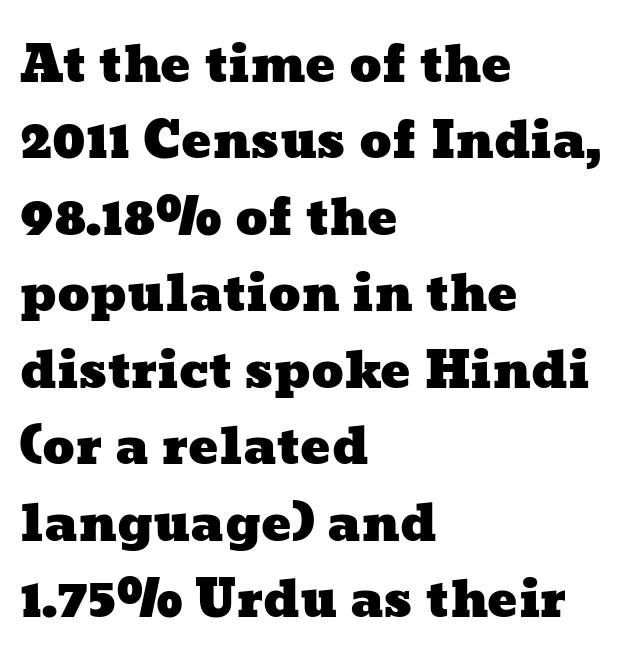
The image shows 50 px wide type; set left-aligned, normal line spacing (1.53x), normal letter spacing, not underlined; low stroke contrast and a medium x-height.
